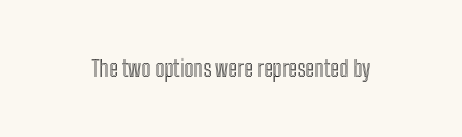
The image shows 22 px text type, upright; set normal letter spacing, not underlined.
